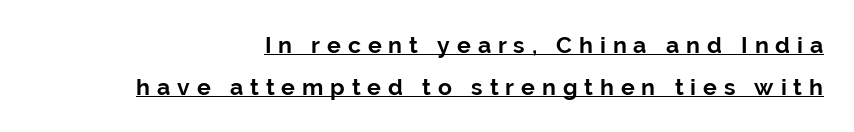
Q: Is the text bold? A: Yes.
Q: Is the text italic (slanted)? A: No, it is upright.
Q: Is the text underlined? A: Yes.
Q: How is the paragraph aligned? A: Right-aligned.
Q: Is the spacing between letters normal or unusually wide? A: Unusually wide.
